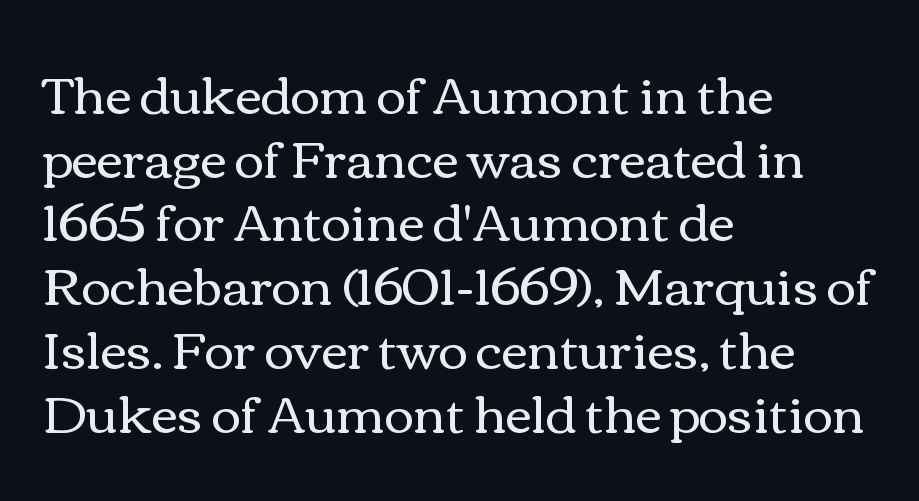
{"italic": "no", "bold": "no", "weight": "regular", "width": "wide", "stroke_contrast": "medium", "x_height": "medium", "monospaced": "no", "underline": "no", "align": "left", "line_spacing": "normal", "line_spacing_ratio": 1.25, "letter_spacing": "normal", "letter_spacing_em": 0.0, "glyph_px": 51}
